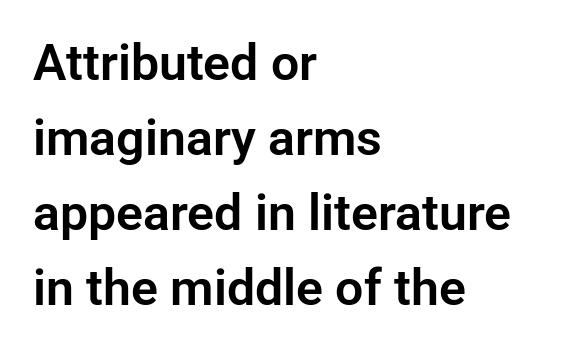
The paragraph has a hard left edge and a soft right edge. These lines are composed in type without serifs. Inter-character spacing is left at the font's built-in metrics. Descenders hang freely into open space.
